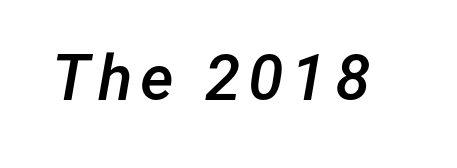
The image shows 64 px semibold type, italic (leaning right); set not underlined; low stroke contrast and a medium x-height.
